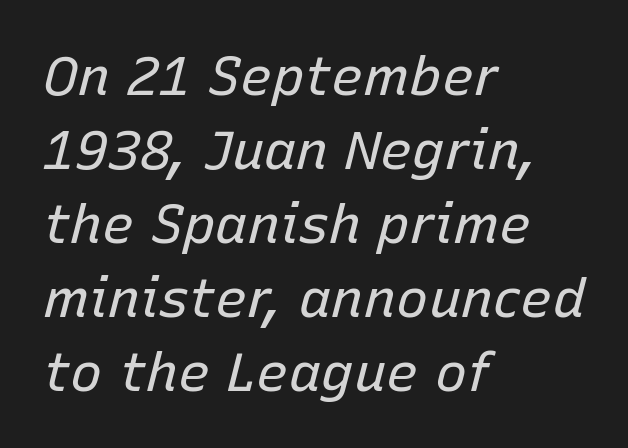
In terms of leading, this rendering sits right in the middle. Default kerning and tracking; the words read as compact shapes. Horizontal alignment here is leftward, the default for most running prose. The typesetting does not lean heavy: it is not bold.
